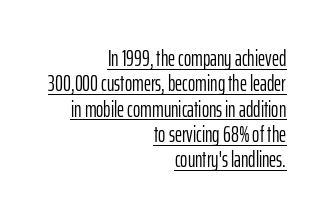
Q: Is the text bold? A: No.
Q: Is the text italic (slanted)? A: No, it is upright.
Q: Is the text underlined? A: Yes.
Q: How is the paragraph aligned? A: Right-aligned.
Q: Is the spacing between letters normal or unusually wide? A: Normal.
Q: Is the spacing between lines tight, normal or loose? A: Tight.
